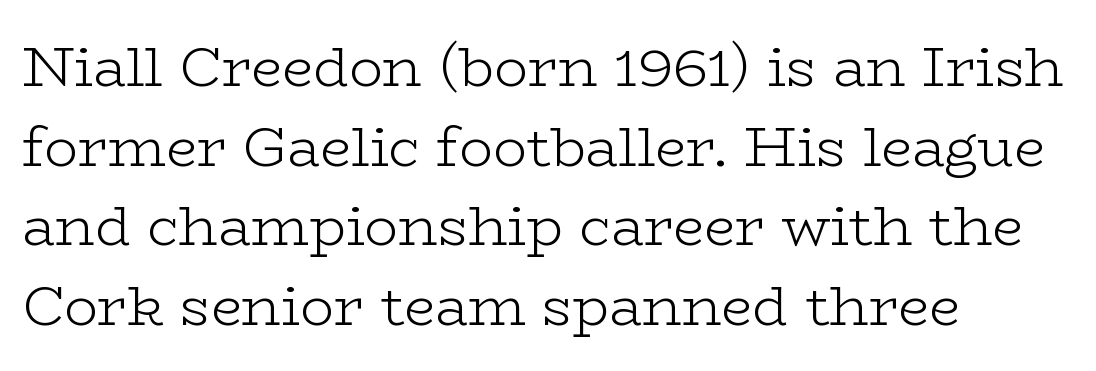
The space beneath each line is pristine and unruled. Check where the strokes stop: tiny serifs finish them off. If you measured baseline to baseline, you'd find a middling distance. Nothing unusual about the tracking: characters are spaced as the font intends.
